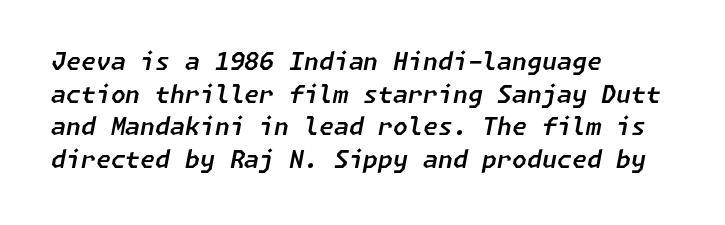
Q: Is the text italic (slanted)? A: Yes, it leans right by about 11 degrees.
Q: Is the text underlined? A: No.
Q: How is the paragraph aligned? A: Left-aligned.
Q: Is the spacing between letters normal or unusually wide? A: Normal.
Q: Is the spacing between lines tight, normal or loose? A: Normal.
